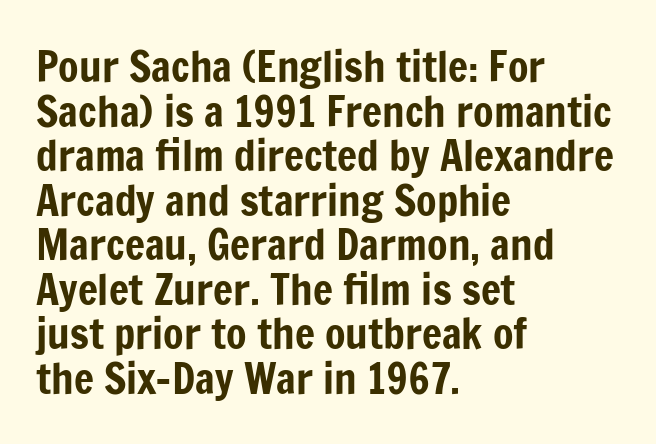
{"serif": "no", "italic": "no", "width": "condensed", "stroke_contrast": "low", "x_height": "medium", "monospaced": "no", "underline": "no", "align": "left", "line_spacing": "tight", "line_spacing_ratio": 1.06, "letter_spacing": "normal", "letter_spacing_em": 0.0, "glyph_px": 42}
